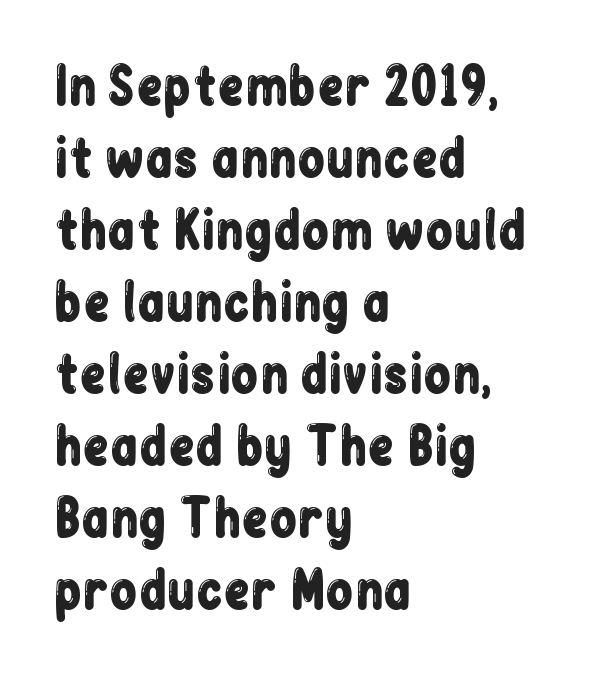
The face used here is rendered with its standard letterfit. The glyphs are unaccompanied by any horizontal stroke below them. Characters remain perfectly vertical along every line. Leftover space on each line is placed entirely after the last word. Each new line begins a customary step beneath the previous one.
